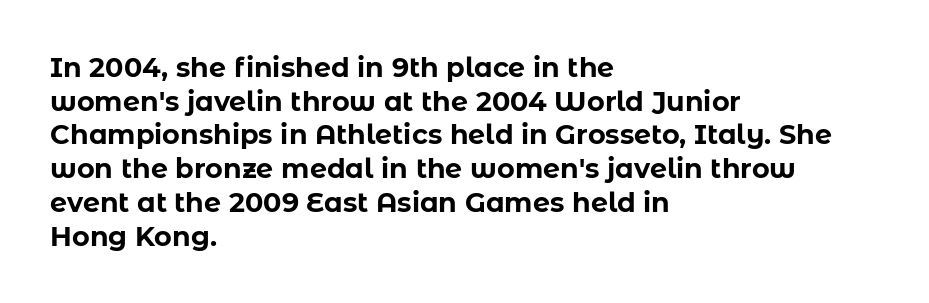
Its strokes are broad and dark, the hallmark of bold type. It's the straight-up-and-down kind of type. Regular leading. Caption: standard tracking, unaltered.
